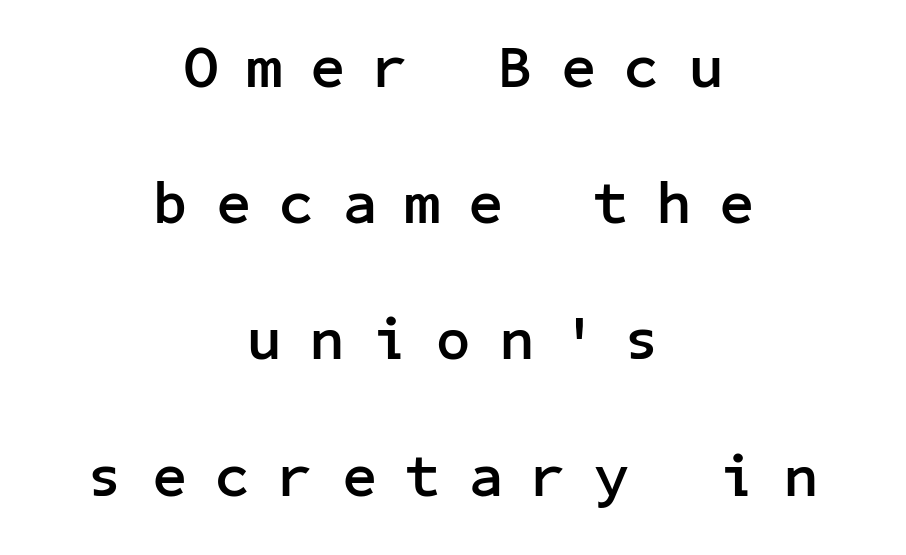
Q: Is the text bold? A: Yes.
Q: Is the text italic (slanted)? A: No, it is upright.
Q: Is the typeface a serif or a sans-serif typeface? A: Sans-serif.
Q: Is the text underlined? A: No.
Q: How is the paragraph aligned? A: Centered.
Q: Is the spacing between letters normal or unusually wide? A: Unusually wide.
Q: Is the spacing between lines tight, normal or loose? A: Loose.
Q: Width (condensed, normal, or wide)? A: Normal.
Q: Stroke contrast? A: Low.
Q: x-height? A: Medium.
